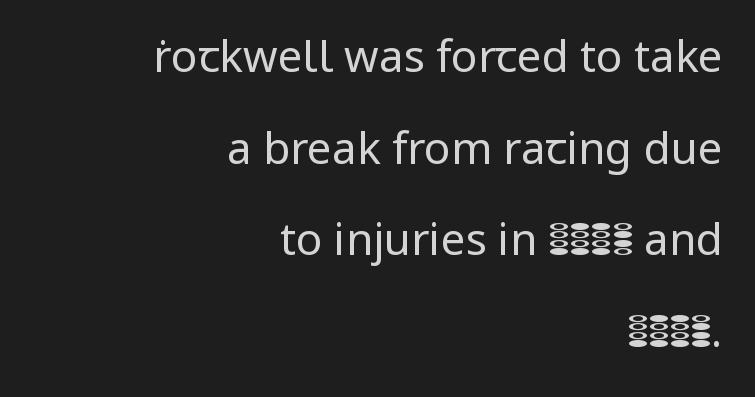
The image shows 44 px regular-weight sans-serif type, upright; set right-aligned, loose line spacing (2.08x), normal letter spacing, not underlined; low stroke contrast and a medium x-height.
